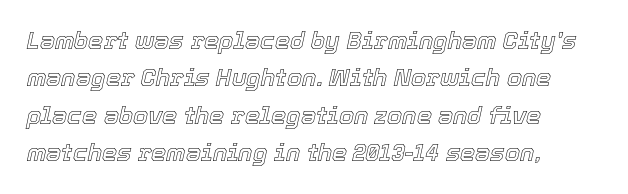
Designer's note — italics engaged. Does extra space separate the letters? No, they use regular spacing. Layout note: lines flush left. The rendering uses a moderate line-height, typical for paragraphs. Descenders are the only things crossing below the line.
